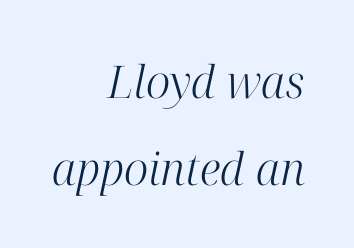
Q: Is the text bold? A: No.
Q: Is the text italic (slanted)? A: Yes, it leans right by about 12 degrees.
Q: Is the typeface a serif or a sans-serif typeface? A: Serif.
Q: Is the text underlined? A: No.
Q: How is the paragraph aligned? A: Right-aligned.
Q: Is the spacing between letters normal or unusually wide? A: Normal.
Q: Is the spacing between lines tight, normal or loose? A: Loose.
Q: Width (condensed, normal, or wide)? A: Normal.
Q: Stroke contrast? A: High.
Q: x-height? A: Medium.
Q: Monospaced? A: No.
